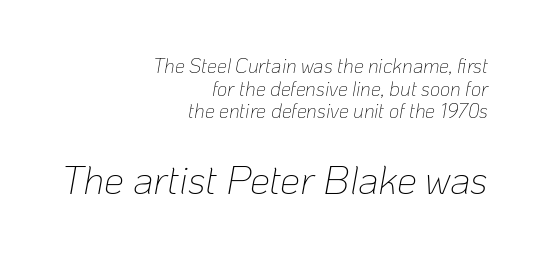
Q: Is the text bold? A: No.
Q: Is the text italic (slanted)? A: Yes, it leans right by about 10 degrees.
Q: Is the text underlined? A: No.
Q: How is the paragraph aligned? A: Right-aligned.
Q: Is the spacing between letters normal or unusually wide? A: Normal.
Q: Is the spacing between lines tight, normal or loose? A: Tight.
Q: Which block of text is set in a larger size, the first (top) or the second (bottom)? A: The second (bottom) one.
Q: Width (condensed, normal, or wide)? A: Normal.
Q: Stroke contrast? A: Low.
Q: x-height? A: Medium.
Q: Monospaced? A: No.
